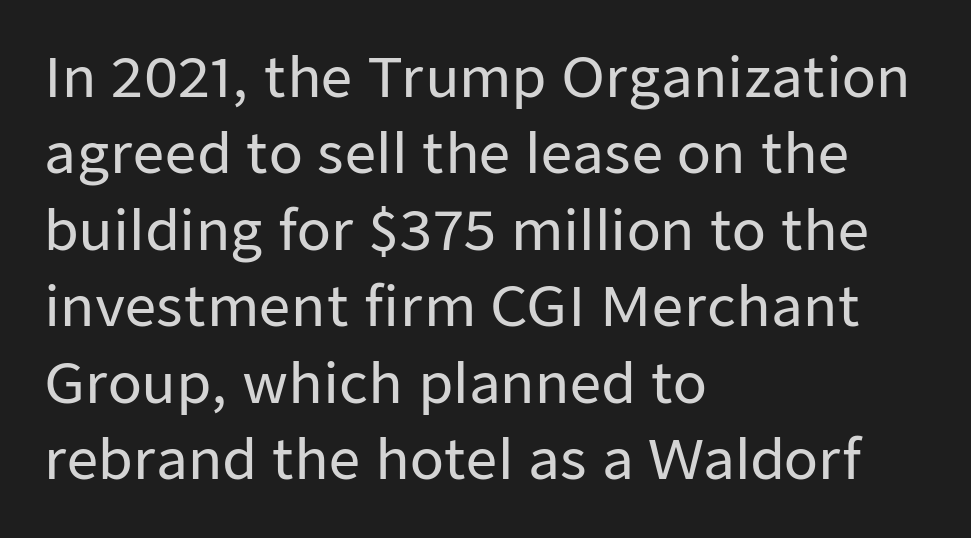
{"serif": "no", "italic": "no", "width": "normal", "stroke_contrast": "low", "x_height": "medium", "monospaced": "no", "underline": "no", "align": "left", "line_spacing": "normal", "line_spacing_ratio": 1.39, "letter_spacing": "normal", "letter_spacing_em": 0.0, "glyph_px": 55}
